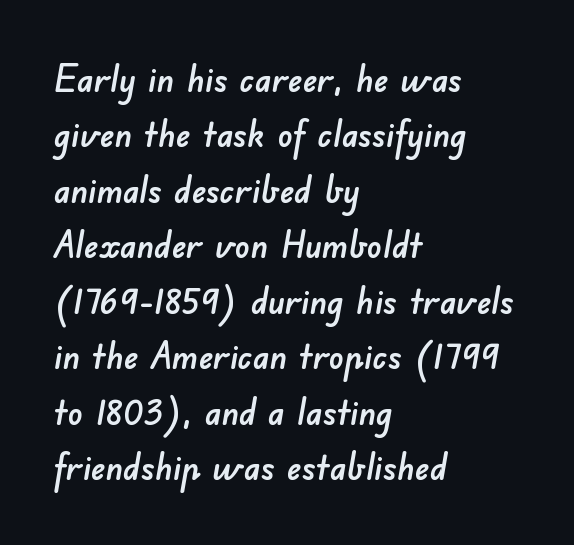
The designer left line spacing at the default. Honestly, there is no underline to notice here at all. Check where the strokes stop: nothing finishes them off — pure sans. Typeset ragged right — the left edge is the straight one.
